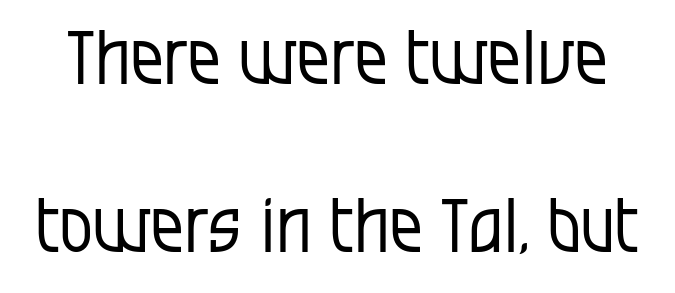
Q: Is the text bold? A: No.
Q: Is the text italic (slanted)? A: No, it is upright.
Q: Is the typeface a serif or a sans-serif typeface? A: Sans-serif.
Q: Is the text underlined? A: No.
Q: Is the spacing between letters normal or unusually wide? A: Normal.
Q: Is the spacing between lines tight, normal or loose? A: Loose.
Q: Width (condensed, normal, or wide)? A: Condensed.
Q: Stroke contrast? A: Low.
Q: x-height? A: Large.
Q: Monospaced? A: No.
